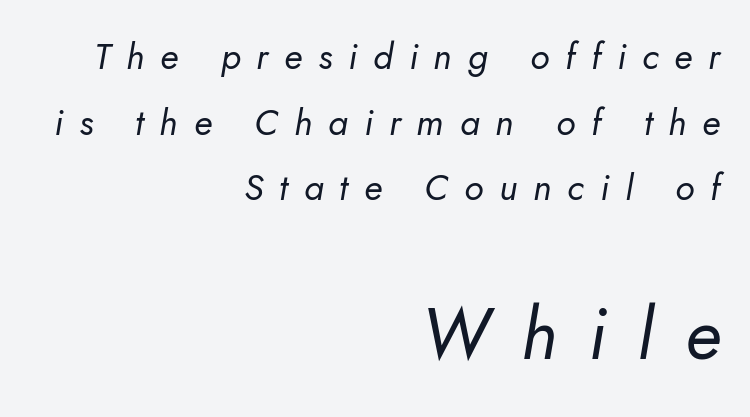
The image shows 71 px regular-weight type, italic (leaning right); set right-aligned, line spacing 1.82x, unusually wide letter spacing (+0.44 em), not underlined; the second (bottom) block is 1.97x larger; low stroke contrast and a small x-height.
